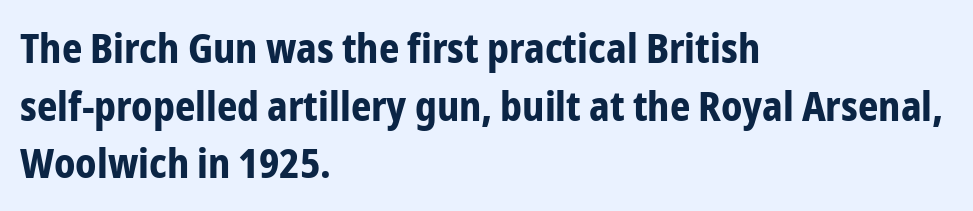
Q: Is the text bold? A: Yes.
Q: Is the text italic (slanted)? A: No, it is upright.
Q: Is the typeface a serif or a sans-serif typeface? A: Sans-serif.
Q: Is the text underlined? A: No.
Q: How is the paragraph aligned? A: Left-aligned.
Q: Is the spacing between letters normal or unusually wide? A: Normal.
Q: Is the spacing between lines tight, normal or loose? A: Normal.
Q: Width (condensed, normal, or wide)? A: Condensed.
Q: Stroke contrast? A: Low.
Q: x-height? A: Medium.
Q: Monospaced? A: No.
